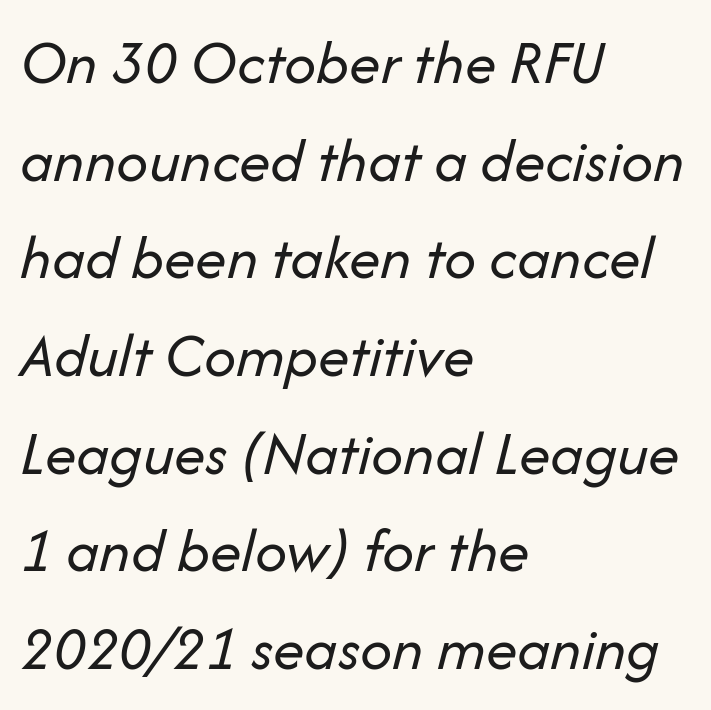
Spacing verdict: proportional, widths tailored to each character. These lines were composed using italics. Rows of type keep a routine distance in the vertical direction. Just letters on the line, the space beneath them empty.
